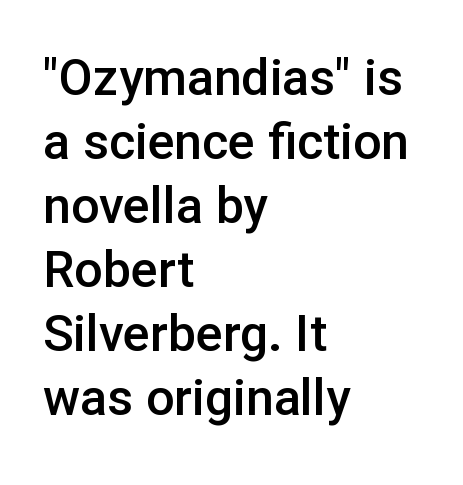
{"serif": "no", "italic": "no", "bold": "semi", "weight": "semibold", "width": "normal", "stroke_contrast": "low", "x_height": "medium", "monospaced": "no", "underline": "no", "align": "left", "line_spacing": "normal", "line_spacing_ratio": 1.28, "letter_spacing": "normal", "letter_spacing_em": 0.0, "glyph_px": 50}
